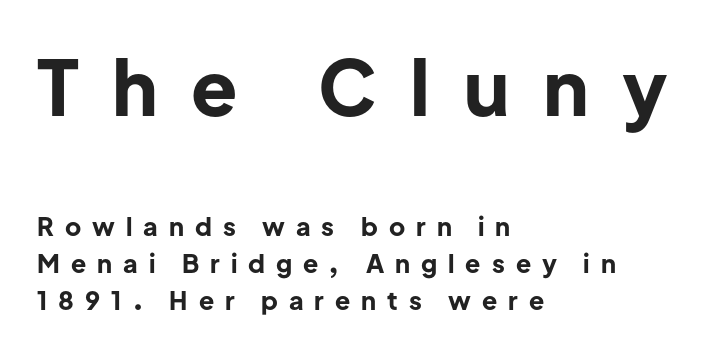
This block has exactly the height ordinary leading produces. In terms of letterspacing, this is a distinctly airy, spread setting. Each letter's strokes conclude bluntly, with no projecting serifs. Every stem runs plumb, perpendicular to the baseline. The passage shown is typed in a proportional face where columns would drift. The initial chunk of copy outweighs the following chunk in type size.
